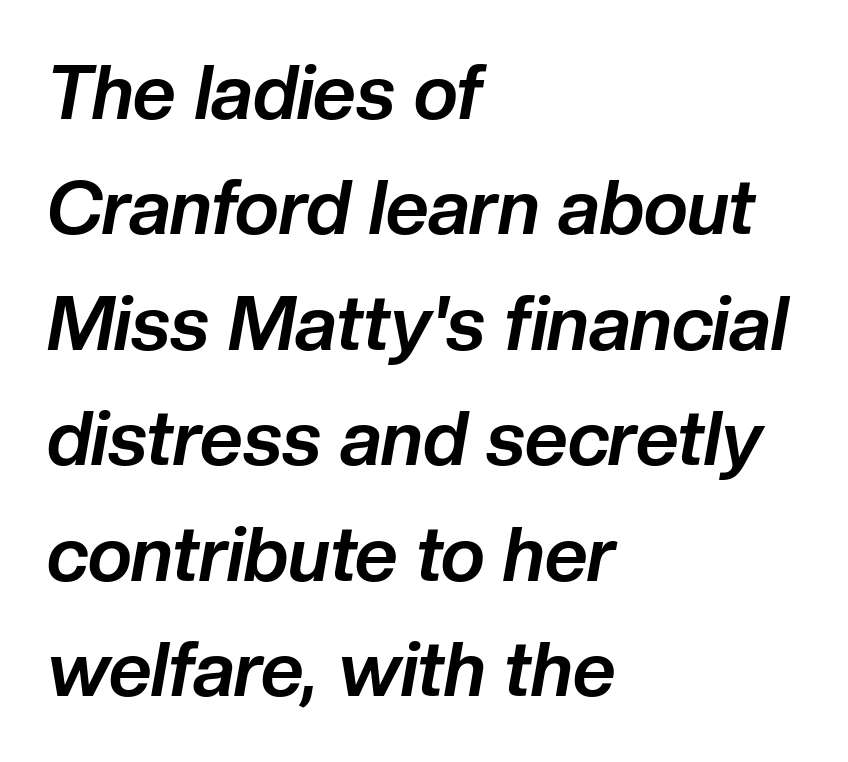
Summary of weight: heavy, a full bold. Between one letter and the next there's only the usual sliver of space. Line beginnings align vertically; line endings do not. This sample uses an oblique cut, with every glyph tilted off the vertical. Underline: absent.
